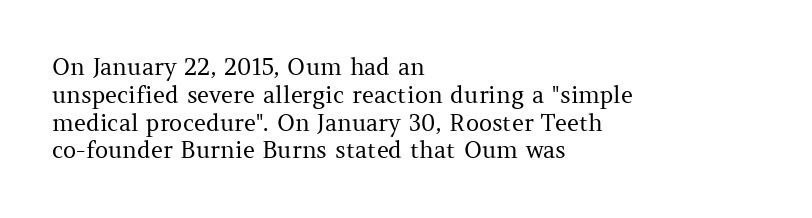
The image shows 23 px text type, upright; set left-aligned, line spacing 1.21x, normal letter spacing, not underlined.
